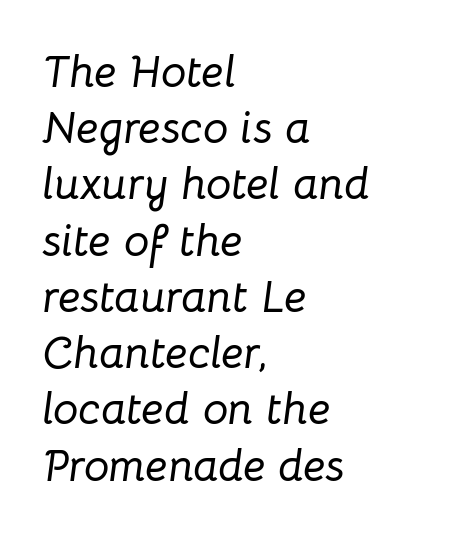
The image shows 45 px text type, italic (leaning right); set left-aligned, normal line spacing (1.25x), normal letter spacing, not underlined; low stroke contrast and a medium x-height.
